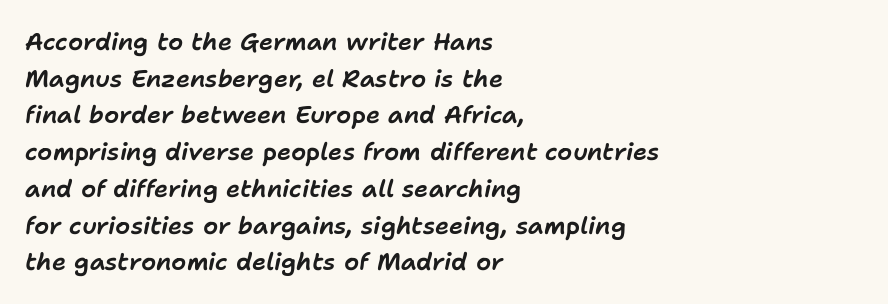
Q: Is the text italic (slanted)? A: Yes, it leans right by about 11 degrees.
Q: Is the text underlined? A: No.
Q: How is the paragraph aligned? A: Left-aligned.
Q: Is the spacing between letters normal or unusually wide? A: Normal.
Q: Is the spacing between lines tight, normal or loose? A: Normal.
